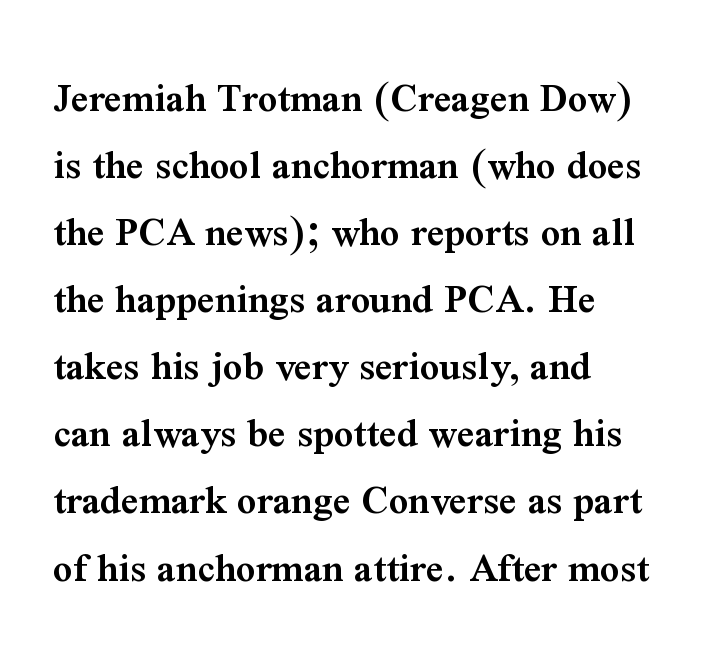
Q: Is the text bold? A: Semi-bold.
Q: Is the text italic (slanted)? A: No, it is upright.
Q: Is the typeface a serif or a sans-serif typeface? A: Serif.
Q: Is the text underlined? A: No.
Q: Is the spacing between letters normal or unusually wide? A: Normal.
Q: Is the spacing between lines tight, normal or loose? A: Normal.
Q: Width (condensed, normal, or wide)? A: Normal.
Q: Stroke contrast? A: Medium.
Q: x-height? A: Medium.
Q: Monospaced? A: No.
